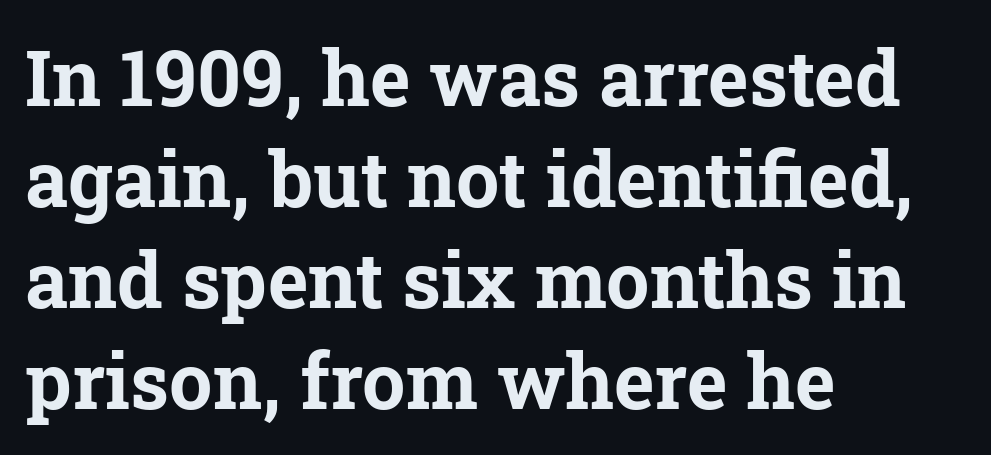
The rendering keeps characters at their native spacing. Strong, thick strokes mark this as bold type. Underline: absent. A typesetter would call this proportional, since set widths differ per character. Yep, those are serifs on the letters.
